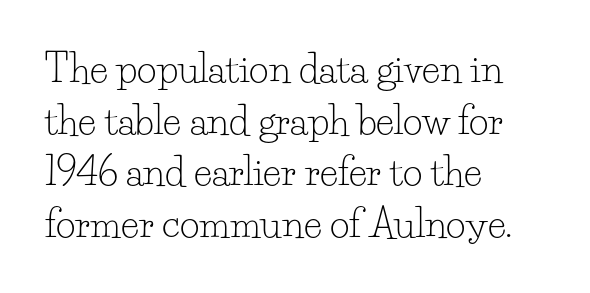
The image shows 38 px light serif type, upright; set left-aligned, normal line spacing (1.36x), normal letter spacing, not underlined; low stroke contrast and a small x-height.
